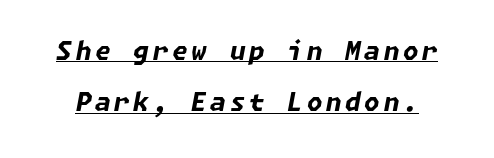
Strong, thick strokes mark this as bold type. Characters are canted at an angle relative to the baseline's perpendicular. Does a line run under the words? Yes, clearly. Students, observe: this is what heavily led, spacious text looks like.
